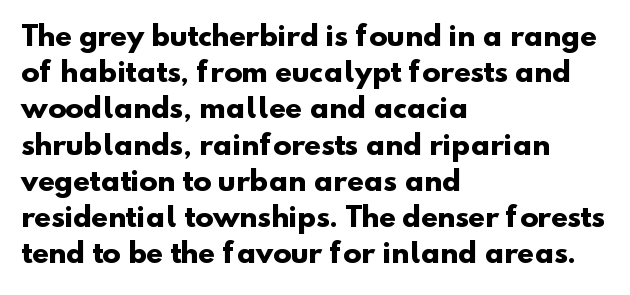
Compared with typical body copy, the letter spacing here is the same. Line beginnings align vertically; line endings do not. How would I describe the line gaps? Plain and ordinary. You'd pick this weight for a headline — it's a proper bold. The words here are not underlined.
